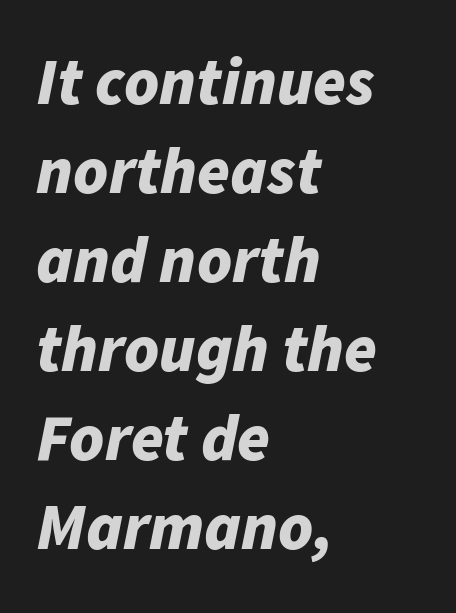
{"italic": "yes", "lean": "right", "slant_degrees": 11, "bold": "yes", "weight": "bold", "width": "normal", "stroke_contrast": "low", "x_height": "medium", "monospaced": "no", "underline": "no", "align": "left", "line_spacing": "normal", "line_spacing_ratio": 1.35, "letter_spacing": "normal", "letter_spacing_em": 0.0, "glyph_px": 66}
